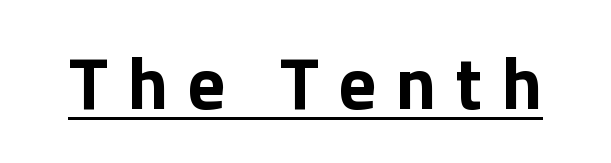
Q: Is the text bold? A: Yes.
Q: Is the text italic (slanted)? A: No, it is upright.
Q: Is the typeface a serif or a sans-serif typeface? A: Sans-serif.
Q: Is the text underlined? A: Yes.
Q: Is the spacing between letters normal or unusually wide? A: Unusually wide.
Q: Width (condensed, normal, or wide)? A: Normal.
Q: x-height? A: Medium.
Q: Monospaced? A: No.
